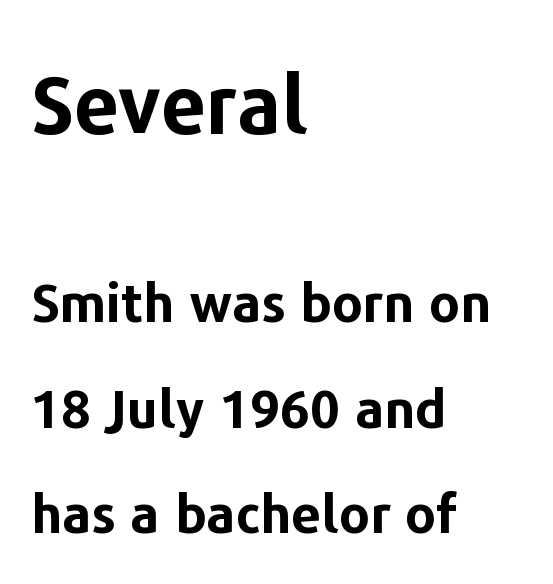
The image shows 80 px bold sans-serif type, upright; set left-aligned, loose line spacing (1.99x), normal letter spacing, not underlined; the first (top) block is 1.51x larger; low stroke contrast and a medium x-height.
